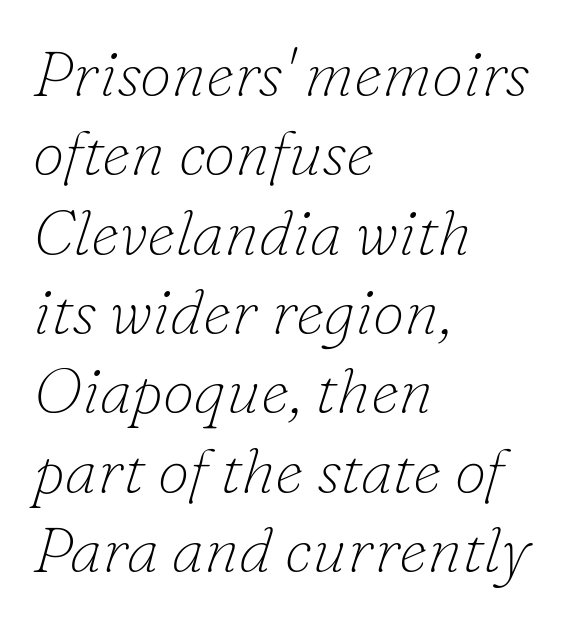
A serif font was chosen for this passage. Words appear dense and cohesive because spacing is normal. These lines were composed using italics. The typesetting does not lean heavy: it is not bold. A typesetter would call this proportional, since set widths differ per character. The space beneath each line is pristine and unruled.
